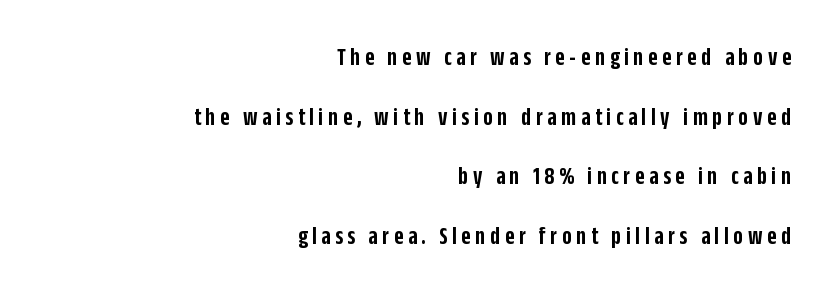
{"italic": "no", "bold": "semi", "underline": "no", "align": "right", "line_spacing": "loose", "line_spacing_ratio": 2.29, "glyph_px": 26}
